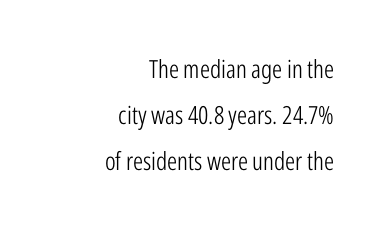
The image shows 25 px text type, upright; set right-aligned, line spacing 1.84x, normal letter spacing, not underlined.
